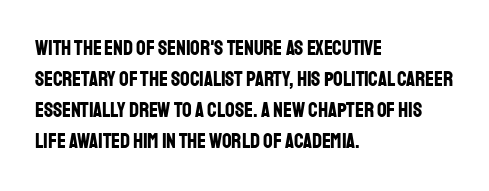
{"italic": "no", "bold": "yes", "underline": "no", "align": "left", "line_spacing": "normal", "line_spacing_ratio": 1.48, "letter_spacing": "normal", "letter_spacing_em": 0.0, "glyph_px": 21}
